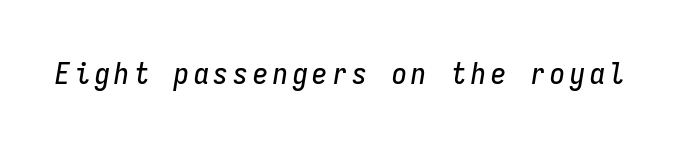
Tall strokes in this sample are angled rather than plumb. The foot of each line stays bare and open. These lines are rendered in a fixed-pitch font.
